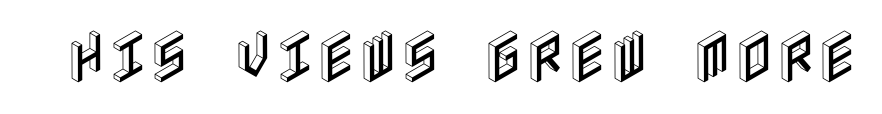
Q: Is the text italic (slanted)? A: No, it is upright.
Q: Is the text underlined? A: No.
Q: Is the spacing between letters normal or unusually wide? A: Normal.
Q: Width (condensed, normal, or wide)? A: Condensed.
Q: x-height? A: Large.
